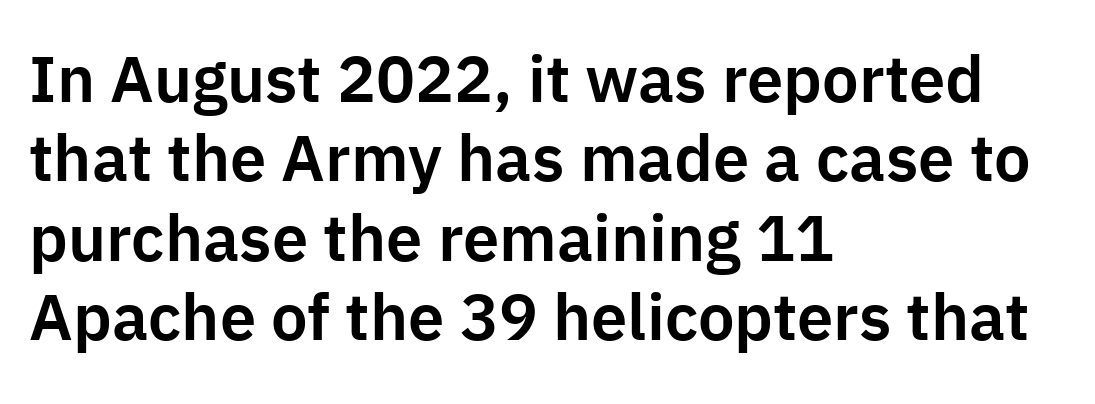
Characters follow at the spacing the type designer built in. A bare baseline throughout the passage. These lines are rendered in a variable-pitch font. In terms of letterform style, serifs are entirely absent.
